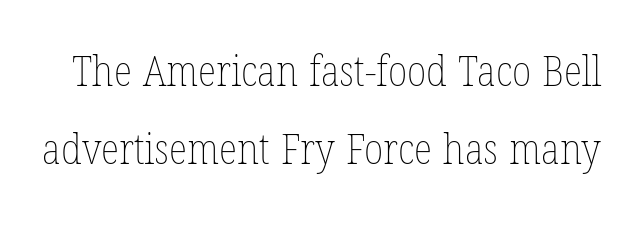
{"bold": "no", "weight": "thin", "width": "condensed", "stroke_contrast": "low", "x_height": "medium", "monospaced": "no", "underline": "no", "line_spacing_ratio": 1.82, "letter_spacing": "normal", "letter_spacing_em": 0.0, "glyph_px": 43}
